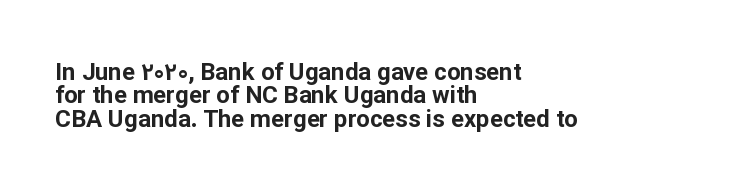
{"italic": "no", "bold": "yes", "underline": "no", "align": "left", "line_spacing": "tight", "line_spacing_ratio": 0.97, "letter_spacing": "normal", "letter_spacing_em": 0.0, "glyph_px": 24}
